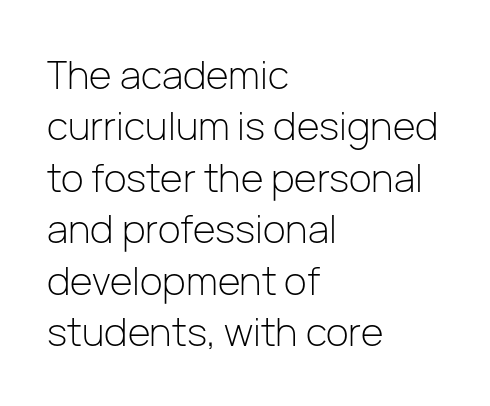
Weight: not bold — regular or lighter. Clear beneath every line of the passage. Regular leading. Layout note: lines flush left.
